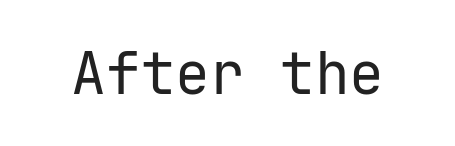
{"serif": "no", "italic": "no", "bold": "no", "weight": "regular", "width": "normal", "stroke_contrast": "low", "x_height": "medium", "monospaced": "yes", "underline": "no", "letter_spacing": "normal", "letter_spacing_em": 0.0, "glyph_px": 58}
